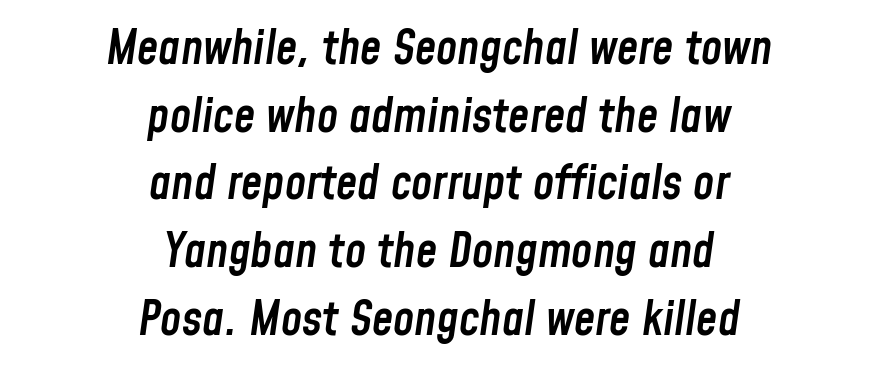
The glyphs look as if they've been sheared to an angle. Underlining? Definitely not there. Vertical spacing — default. Here the designer chose a conventional face with non-uniform glyph widths. The rendering positions every line midway between the sides.
